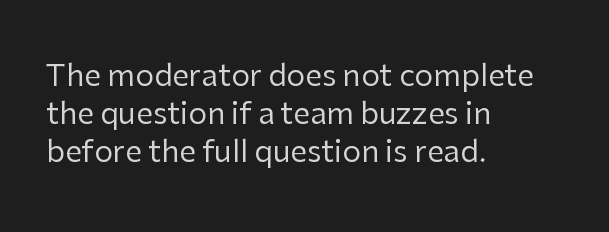
Q: Is the text bold? A: No.
Q: Is the text italic (slanted)? A: No, it is upright.
Q: Is the typeface a serif or a sans-serif typeface? A: Sans-serif.
Q: Is the text underlined? A: No.
Q: How is the paragraph aligned? A: Left-aligned.
Q: Is the spacing between letters normal or unusually wide? A: Normal.
Q: Is the spacing between lines tight, normal or loose? A: Normal.
Q: Width (condensed, normal, or wide)? A: Normal.
Q: Stroke contrast? A: Low.
Q: x-height? A: Medium.
Q: Monospaced? A: No.
